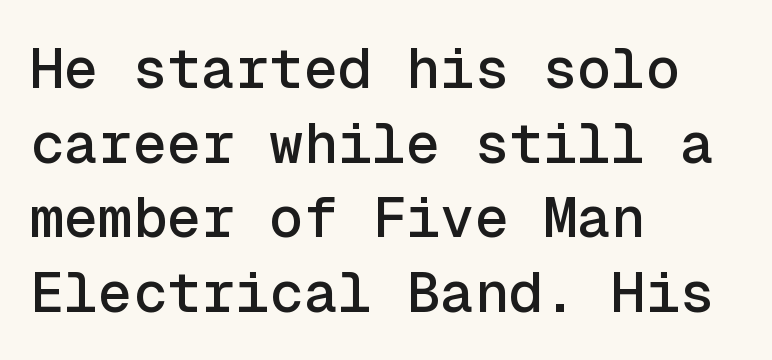
Q: Is the text italic (slanted)? A: No, it is upright.
Q: Is the typeface a serif or a sans-serif typeface? A: Sans-serif.
Q: Is the text underlined? A: No.
Q: How is the paragraph aligned? A: Left-aligned.
Q: Is the spacing between letters normal or unusually wide? A: Normal.
Q: Is the spacing between lines tight, normal or loose? A: Normal.
Q: Width (condensed, normal, or wide)? A: Normal.
Q: x-height? A: Medium.
Q: Monospaced? A: Yes.
